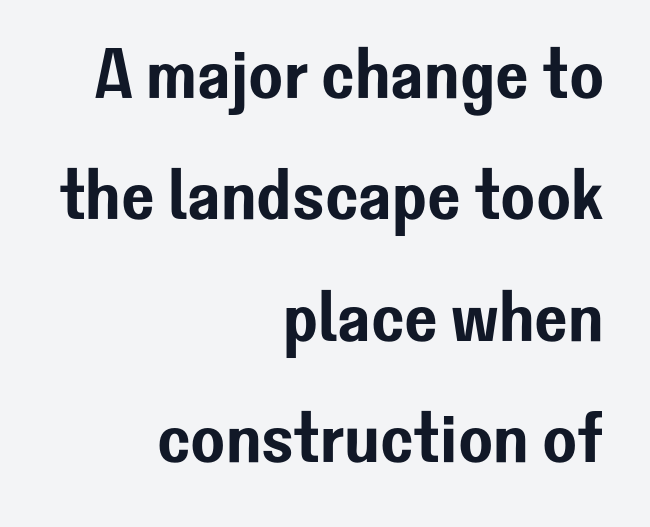
The image shows 71 px sans-serif type, upright; set right-aligned, line spacing 1.71x, normal letter spacing, not underlined; low stroke contrast and a medium x-height.
